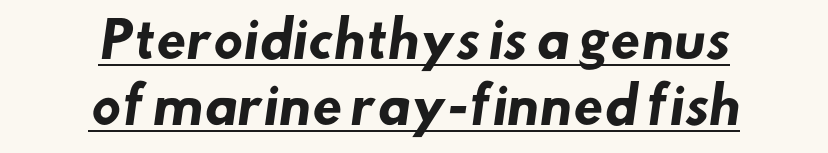
{"serif": "no", "bold": "yes", "weight": "heavy", "width": "normal", "stroke_contrast": "low", "x_height": "small", "monospaced": "no", "underline": "yes", "align": "center", "line_spacing": "normal", "line_spacing_ratio": 1.35, "letter_spacing": "normal", "letter_spacing_em": 0.0, "glyph_px": 49}
